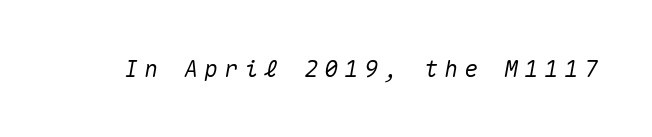
Lines of text with bare space underneath. Look at the tracking — it's clearly loosened, letters drifting apart. Compared with ordinary roman type, these characters are visibly tilted.
